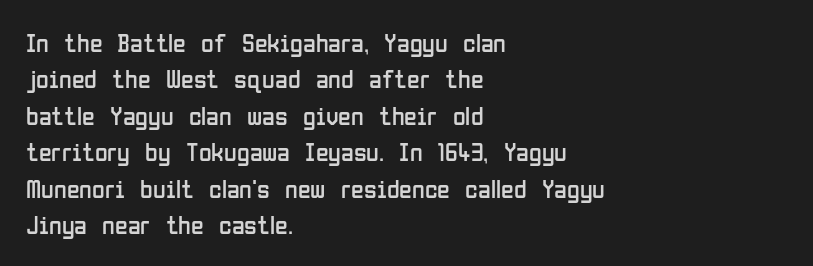
The image shows 26 px text type, upright; set left-aligned, normal line spacing (1.4x), normal letter spacing, not underlined.
